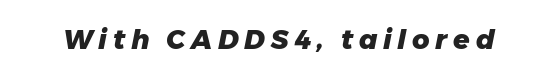
{"italic": "yes", "lean": "right", "slant_degrees": 11, "bold": "yes", "underline": "no", "letter_spacing": "wide", "letter_spacing_em": 0.21, "glyph_px": 27}
